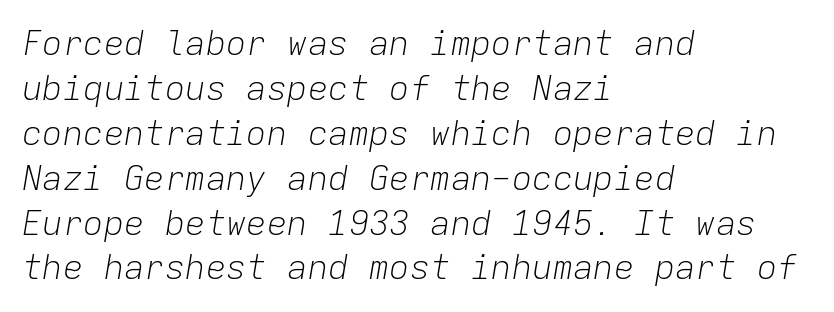
Q: Is the text bold? A: No.
Q: Is the text italic (slanted)? A: Yes, it leans right by about 9 degrees.
Q: Is the text underlined? A: No.
Q: How is the paragraph aligned? A: Left-aligned.
Q: Is the spacing between letters normal or unusually wide? A: Normal.
Q: Is the spacing between lines tight, normal or loose? A: Normal.
Q: Width (condensed, normal, or wide)? A: Normal.
Q: Stroke contrast? A: Low.
Q: x-height? A: Medium.
Q: Monospaced? A: Yes.
